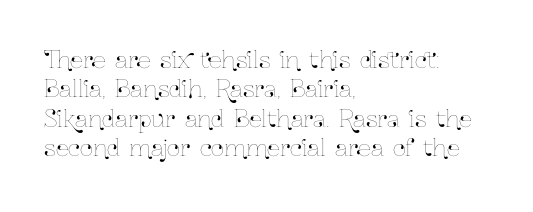
Q: Is the text italic (slanted)? A: No, it is upright.
Q: Is the text underlined? A: No.
Q: How is the paragraph aligned? A: Left-aligned.
Q: Is the spacing between letters normal or unusually wide? A: Normal.
Q: Is the spacing between lines tight, normal or loose? A: Normal.
